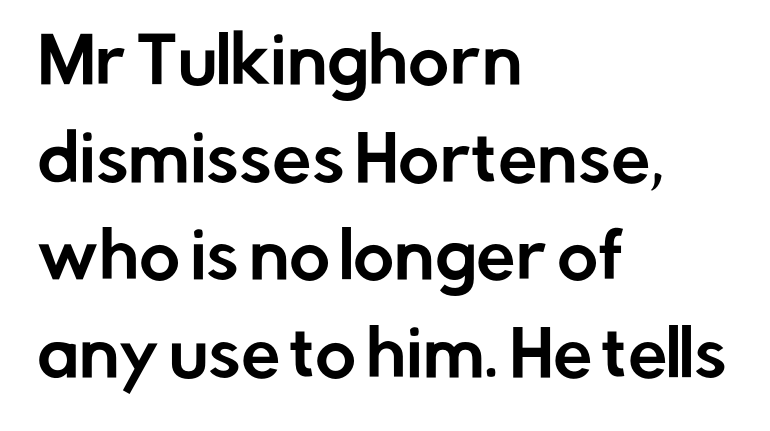
The image shows 63 px sans-serif type, upright; set left-aligned, normal line spacing (1.55x), normal letter spacing, not underlined; low stroke contrast and a medium x-height.
